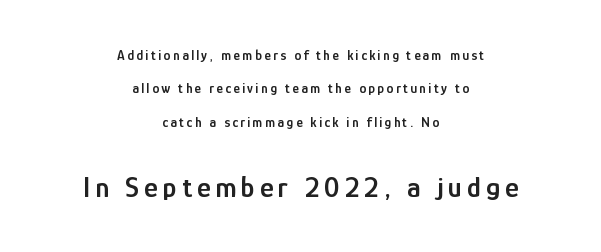
The image shows 29 px semibold, condensed sans-serif type, upright; set centered, loose line spacing (2.38x), not underlined; the second (bottom) block is 2.07x larger; low stroke contrast and a medium x-height.
